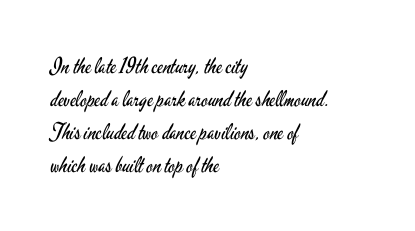
{"bold": "no", "underline": "no", "align": "left", "line_spacing": "normal", "line_spacing_ratio": 1.5, "letter_spacing": "normal", "letter_spacing_em": 0.0, "glyph_px": 22}
